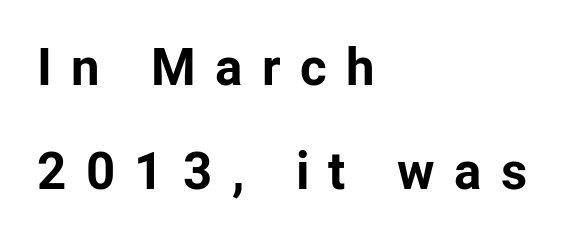
The image shows 51 px bold sans-serif type, upright; set left-aligned, loose line spacing (2.03x), unusually wide letter spacing (+0.38 em), not underlined; low stroke contrast and a medium x-height.
